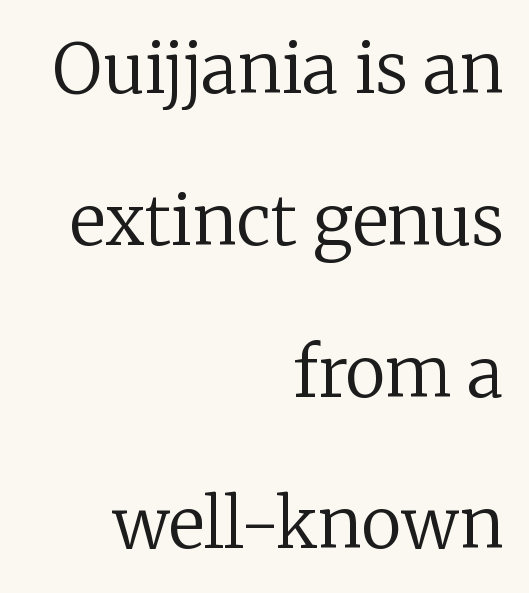
The image shows 69 px regular-weight serif type, upright; set right-aligned, loose line spacing (2.2x), normal letter spacing, not underlined; low stroke contrast and a medium x-height.
